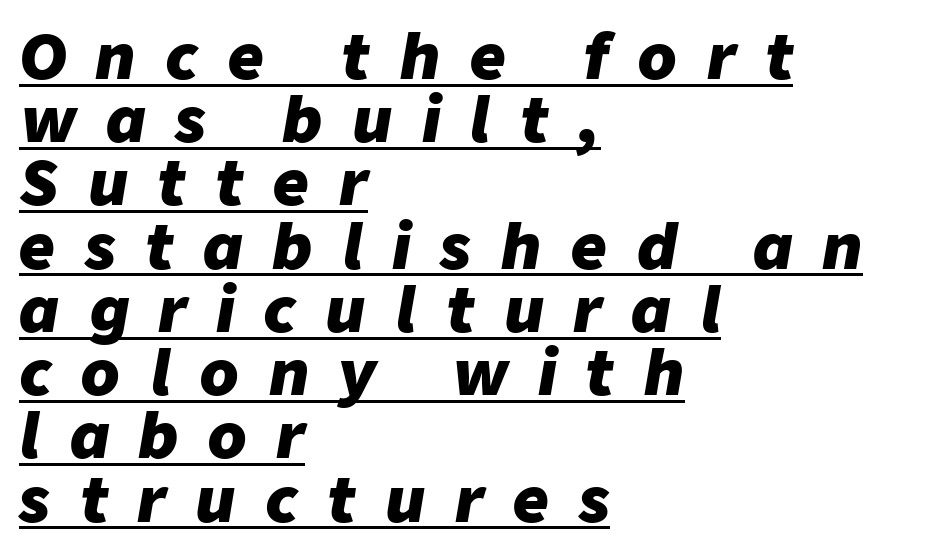
Here the designer chose a conventional face with non-uniform glyph widths. Loose tracking; the words dissolve into strings of separated letters. The block of text is dense from top to bottom, with scant space between rows. Left-aligned paragraph, ragged on the right. The font is running at its bold setting. If you drew a line through each stem, it would be angled.
